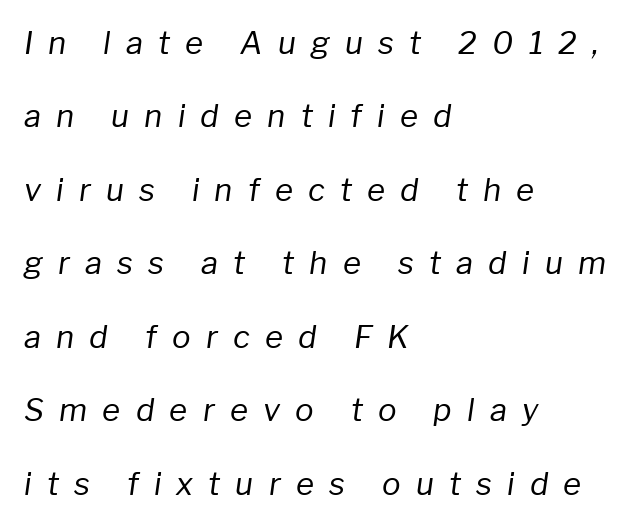
{"italic": "yes", "lean": "right", "slant_degrees": 8, "bold": "no", "weight": "regular", "width": "normal", "stroke_contrast": "low", "x_height": "medium", "monospaced": "no", "underline": "no", "align": "left", "line_spacing": "loose", "line_spacing_ratio": 2.37, "letter_spacing": "wide", "letter_spacing_em": 0.49, "glyph_px": 31}
